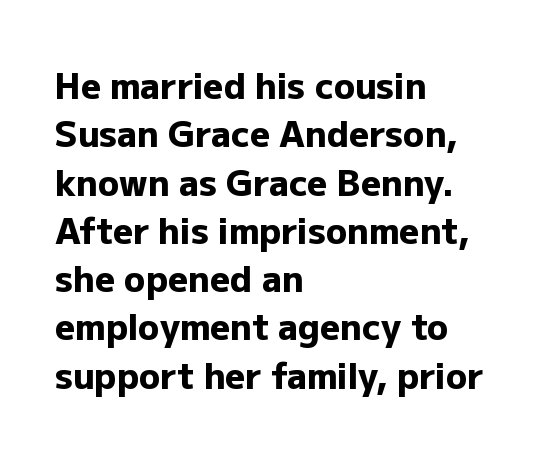
Every stem runs plumb, perpendicular to the baseline. Varying glyph widths throughout — classic text-font behaviour. Baseline-to-baseline distance is the conventional proportion of letter height. The face used here has the dense, thick strokes of a bold. The type is set solid horizontally, with unmodified tracking. Each letter's strokes conclude bluntly, with no projecting serifs.
